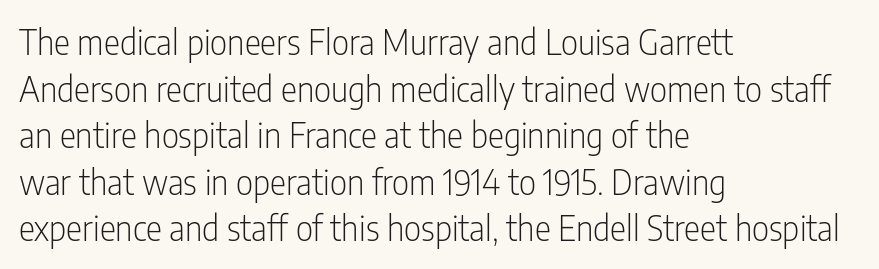
Lines of text with bare space underneath. Line spacing here is normal. Here the designer chose a conventional face with non-uniform glyph widths. The letterforms sit at book weight or below. The lines in this sample share a left origin and differ only in where they stop.
